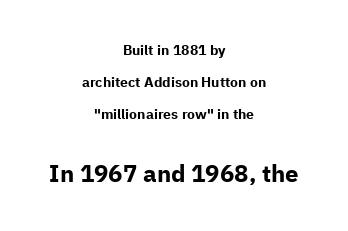
The image shows 24 px bold type, upright; set centered, loose line spacing (2.3x), normal letter spacing, not underlined; the second (bottom) block is 1.71x larger.
